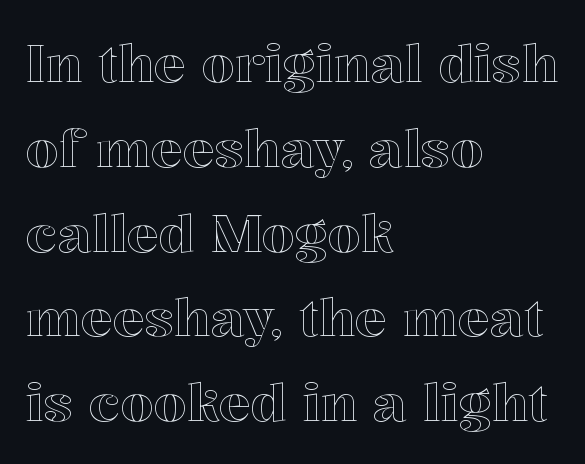
You can tell it's not italic because the verticals are truly vertical. Character widths vary here, with narrow letters taking less room than wide ones. The string is rendered with underlining switched off. Vertically, the passage feels balanced, rows spaced as you'd expect.
